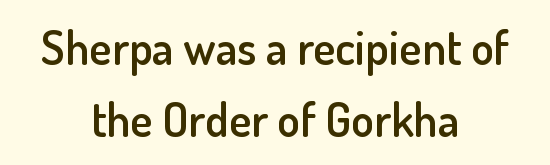
Q: Is the text bold? A: Semi-bold.
Q: Is the text italic (slanted)? A: No, it is upright.
Q: Is the typeface a serif or a sans-serif typeface? A: Sans-serif.
Q: Is the text underlined? A: No.
Q: How is the paragraph aligned? A: Centered.
Q: Is the spacing between letters normal or unusually wide? A: Normal.
Q: Is the spacing between lines tight, normal or loose? A: Normal.
Q: Width (condensed, normal, or wide)? A: Normal.
Q: Stroke contrast? A: Low.
Q: x-height? A: Small.
Q: Monospaced? A: No.
